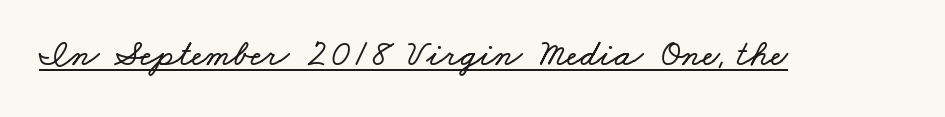
{"width": "wide", "stroke_contrast": "low", "x_height": "small", "monospaced": "no", "underline": "yes", "letter_spacing": "normal", "letter_spacing_em": 0.0, "glyph_px": 38}
